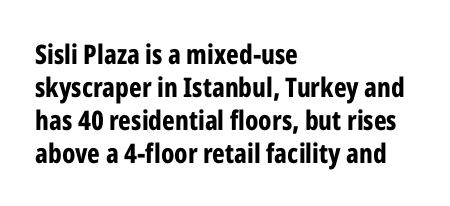
The image shows 27 px bold type, upright; set left-aligned, line spacing 1.22x, normal letter spacing, not underlined.
